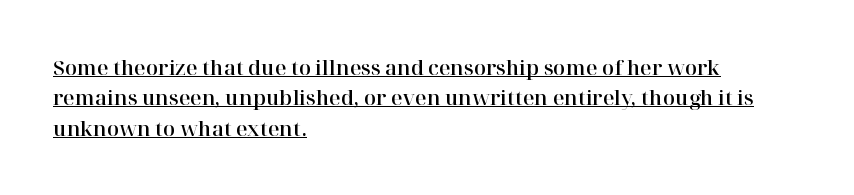
Letter spacing: default. Designer's note — italics off, roman on. Typeset ragged right — the left edge is the straight one. The lettering is marked with a stroke running underneath it. Leading: standard.
